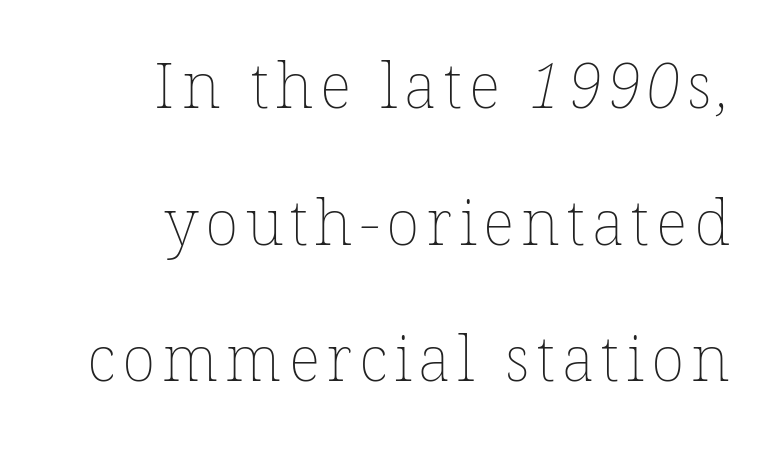
{"bold": "no", "weight": "thin", "width": "normal", "stroke_contrast": "low", "x_height": "medium", "monospaced": "no", "underline": "no", "align": "right", "line_spacing": "loose", "line_spacing_ratio": 2.17, "glyph_px": 63}
